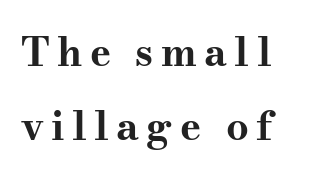
The image shows 40 px bold, wide serif type, upright; set left-aligned, line spacing 1.84x, not underlined; medium stroke contrast and a small x-height.
